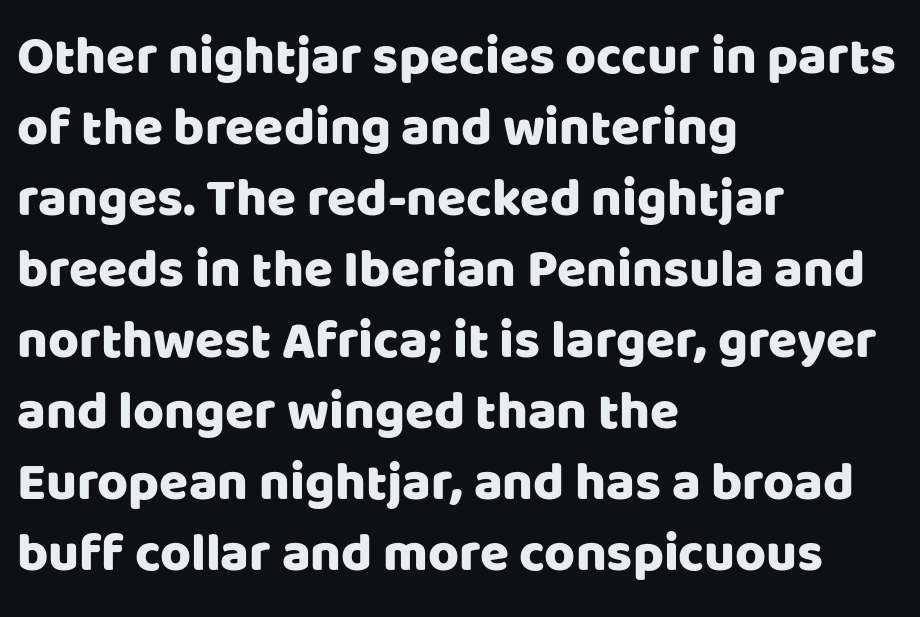
{"serif": "no", "italic": "no", "width": "normal", "stroke_contrast": "low", "x_height": "large", "monospaced": "no", "underline": "no", "align": "left", "line_spacing": "normal", "line_spacing_ratio": 1.34, "letter_spacing": "normal", "letter_spacing_em": 0.0, "glyph_px": 53}
